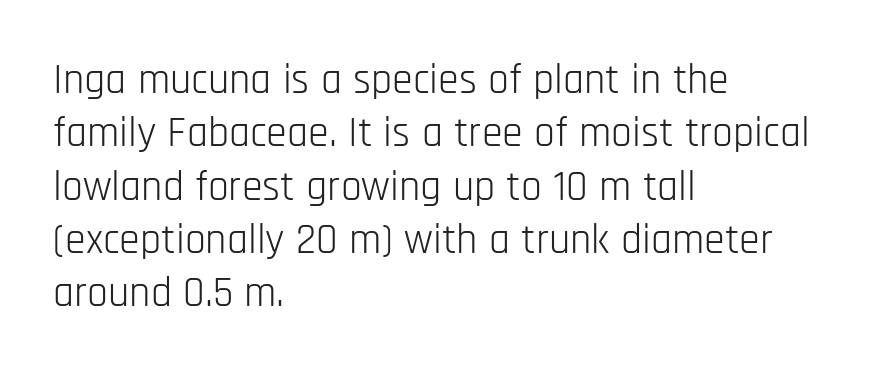
The letters advance in unequal steps, a hallmark of proportional type. Short note: letters normally spaced. Is the block centered? No — it sits flush against the left margin. Notice how descenders clear the ascenders below comfortably — that's standard leading.
